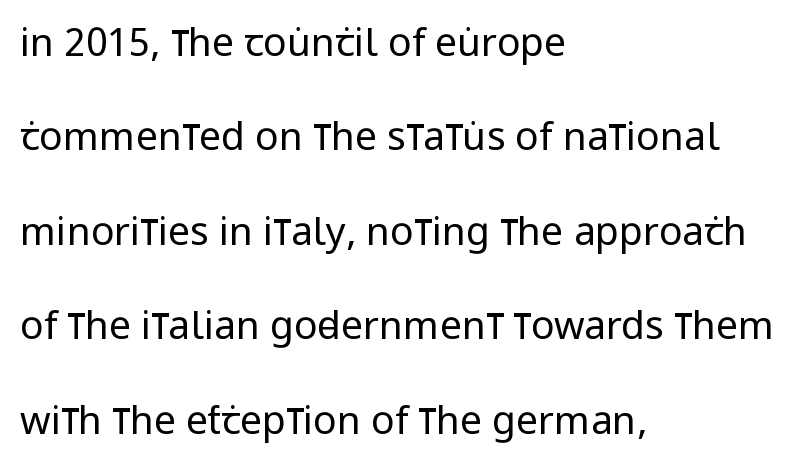
{"serif": "no", "italic": "no", "bold": "no", "weight": "regular", "width": "condensed", "stroke_contrast": "low", "x_height": "large", "monospaced": "no", "underline": "no", "align": "left", "line_spacing": "loose", "line_spacing_ratio": 2.42, "letter_spacing": "normal", "letter_spacing_em": 0.0, "glyph_px": 39}
